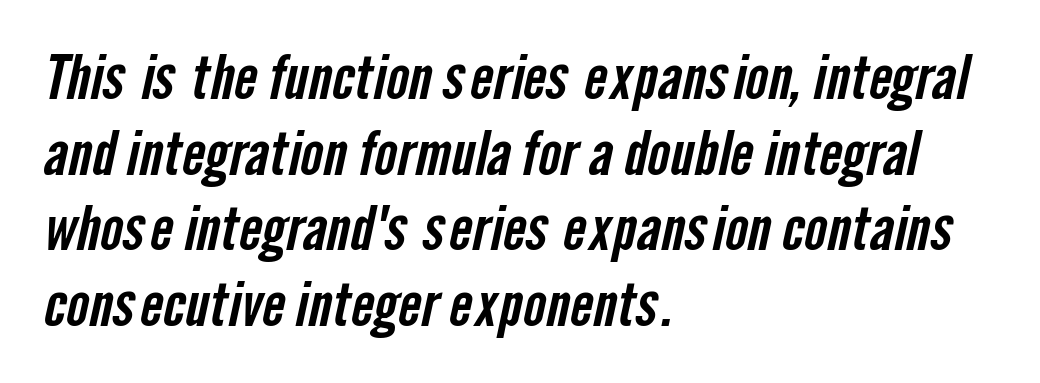
The image shows 61 px condensed sans-serif type; set left-aligned, line spacing 1.24x, normal letter spacing, not underlined; low stroke contrast and a medium x-height.
